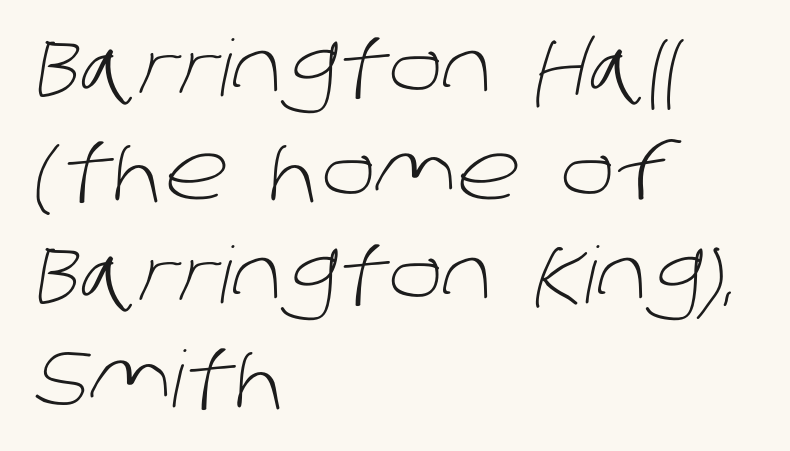
Plain, unruled lines of type. Regular leading. Each letter keeps its own natural width here, so spacing adapts to shape. A student would call this left alignment; a typographer would say flush left, rag right.
